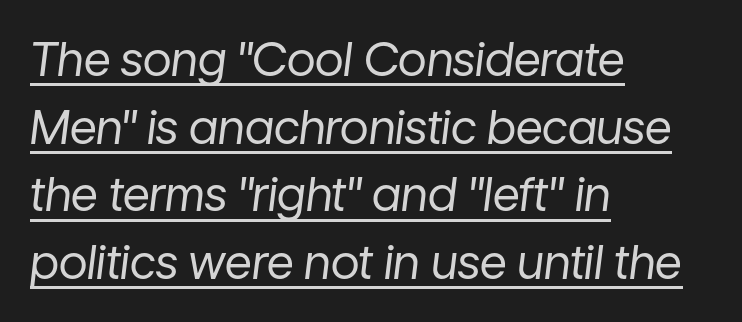
Heaviness? Minimal to ordinary, like unemphasized prose. Slant detected: the letters are inclined. These lines keep a tight, regular rhythm from letter to letter. A typesetter would call this proportional, since set widths differ per character. Whoever set this chose a conventional vertical rhythm.
